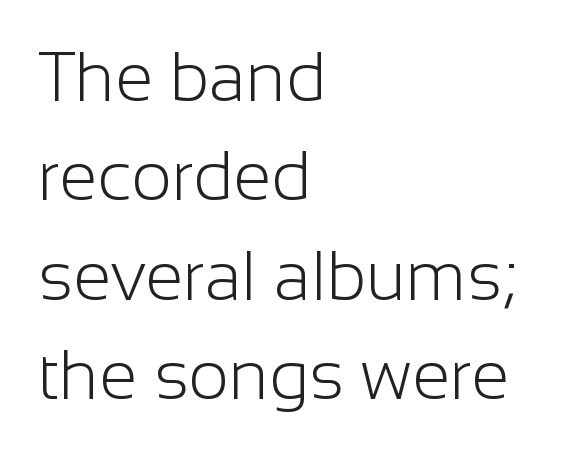
Q: Is the text bold? A: No.
Q: Is the text italic (slanted)? A: No, it is upright.
Q: Is the typeface a serif or a sans-serif typeface? A: Sans-serif.
Q: Is the text underlined? A: No.
Q: How is the paragraph aligned? A: Left-aligned.
Q: Is the spacing between letters normal or unusually wide? A: Normal.
Q: Is the spacing between lines tight, normal or loose? A: Normal.
Q: Width (condensed, normal, or wide)? A: Normal.
Q: Stroke contrast? A: Low.
Q: x-height? A: Medium.
Q: Monospaced? A: No.
